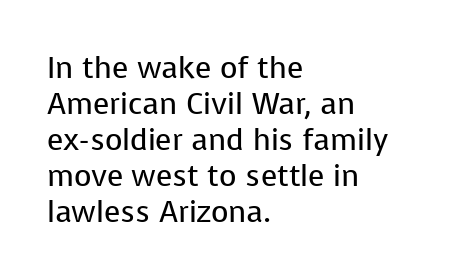
{"serif": "no", "italic": "no", "bold": "no", "weight": "regular", "width": "normal", "stroke_contrast": "low", "x_height": "medium", "monospaced": "no", "underline": "no", "align": "left", "line_spacing_ratio": 1.2, "letter_spacing": "normal", "letter_spacing_em": 0.0, "glyph_px": 30}
